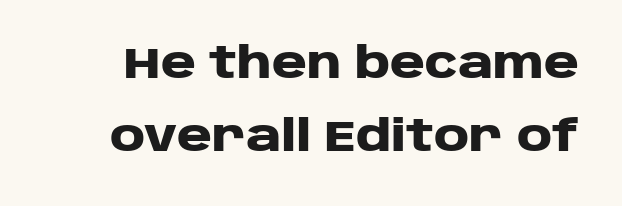
{"serif": "no", "italic": "no", "bold": "yes", "weight": "heavy", "width": "wide", "stroke_contrast": "low", "x_height": "large", "monospaced": "no", "underline": "no", "line_spacing": "normal", "line_spacing_ratio": 1.7, "letter_spacing": "normal", "letter_spacing_em": 0.0, "glyph_px": 43}
